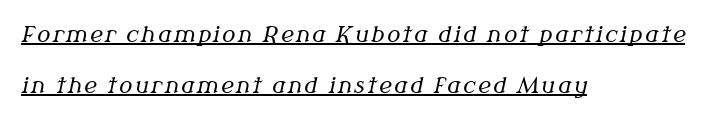
The image shows 22 px text type, italic (leaning right); set left-aligned, loose line spacing (2.32x), underlined.
